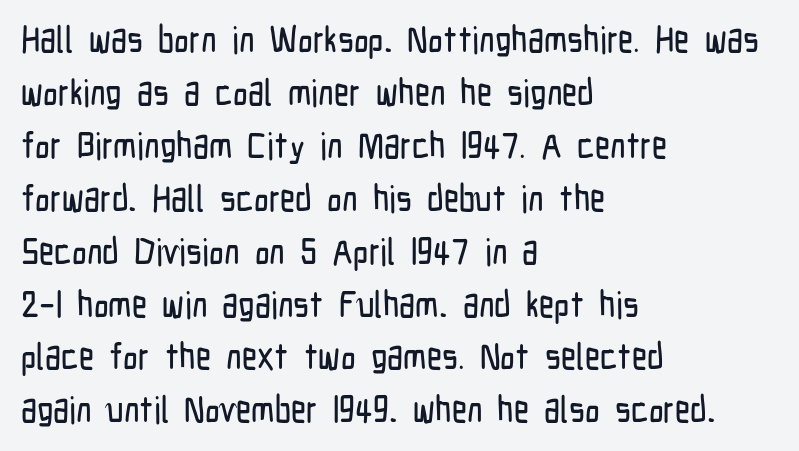
Horizontal alignment here is leftward, the default for most running prose. The specimen reads as upright at a glance. The designer left line spacing at the default. This sample uses plain, unmodified letter spacing.
